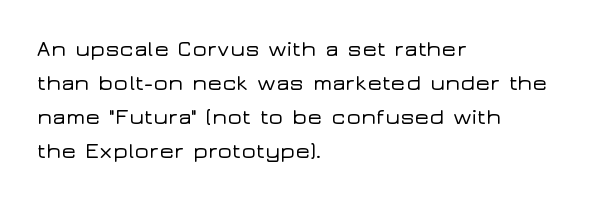
Q: Is the text italic (slanted)? A: No, it is upright.
Q: Is the text underlined? A: No.
Q: How is the paragraph aligned? A: Left-aligned.
Q: Is the spacing between letters normal or unusually wide? A: Normal.
Q: Is the spacing between lines tight, normal or loose? A: Normal.
